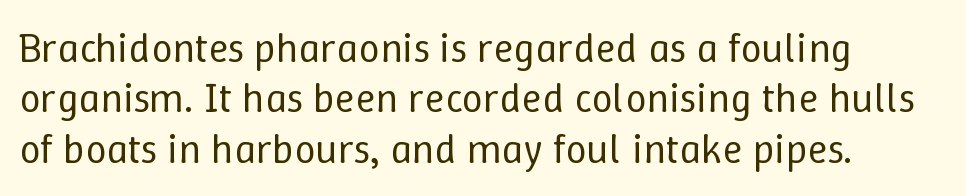
The image shows 42 px regular-weight type, upright; set left-aligned, line spacing 1.2x, normal letter spacing, not underlined; low stroke contrast and a medium x-height.
